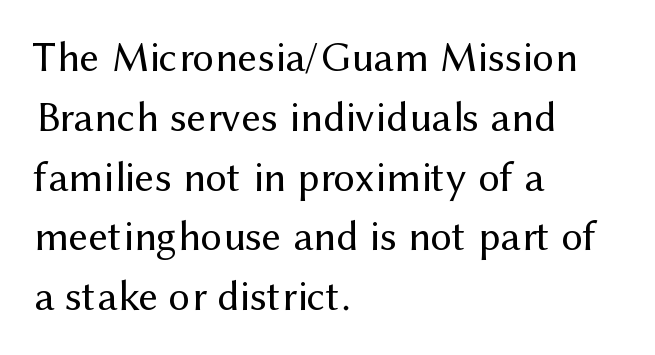
Observe the absence of serifs on each vertical stroke in this sample. Italic? Not at all — the glyphs are vertical. Does the leading feel generous? No, just average. The zone under the glyphs is completely vacant. On a weight scale, this lands at 450 or below.
